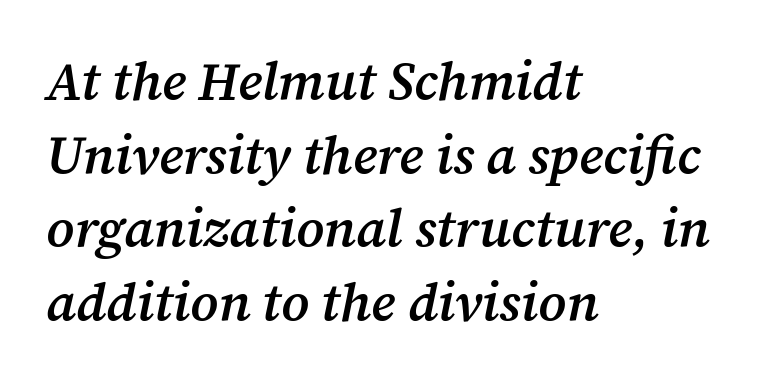
Q: Is the text bold? A: Semi-bold.
Q: Is the text italic (slanted)? A: Yes, it leans right by about 12 degrees.
Q: Is the typeface a serif or a sans-serif typeface? A: Serif.
Q: Is the text underlined? A: No.
Q: How is the paragraph aligned? A: Left-aligned.
Q: Is the spacing between letters normal or unusually wide? A: Normal.
Q: Is the spacing between lines tight, normal or loose? A: Normal.
Q: Width (condensed, normal, or wide)? A: Normal.
Q: Stroke contrast? A: Medium.
Q: x-height? A: Medium.
Q: Monospaced? A: No.
